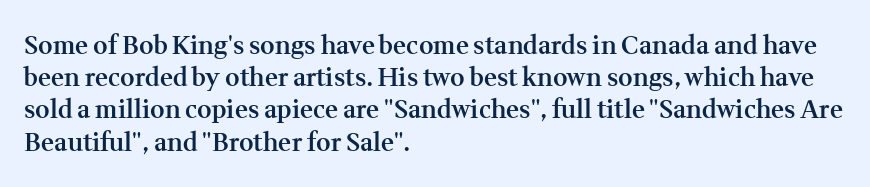
Q: Is the text bold? A: Semi-bold.
Q: Is the text italic (slanted)? A: No, it is upright.
Q: Is the text underlined? A: No.
Q: How is the paragraph aligned? A: Left-aligned.
Q: Is the spacing between letters normal or unusually wide? A: Normal.
Q: Is the spacing between lines tight, normal or loose? A: Normal.
